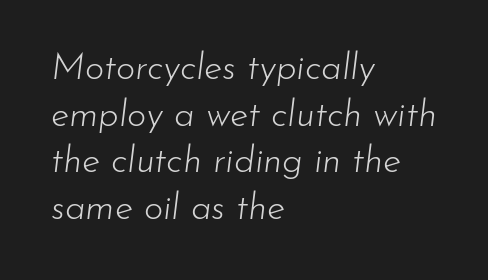
The ragged edge is on the right, which tells us the setting is flush left. Do the characters align in a grid? No, the font is proportional. A typesetter would mark this as italic. Words appear dense and cohesive because spacing is normal. Caption: face not bold, strokes unweighted. Words float on clear page, feet unadorned.
